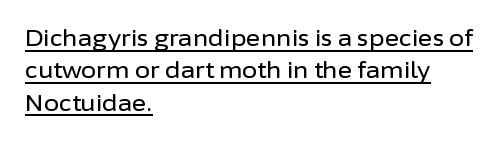
Inter-character spacing is left at the font's built-in metrics. A typographer would call this underscored text. Which margin do the lines hug? The left one — the right edge is uneven. Does the lettering tilt? It doesn't — this is upright.
